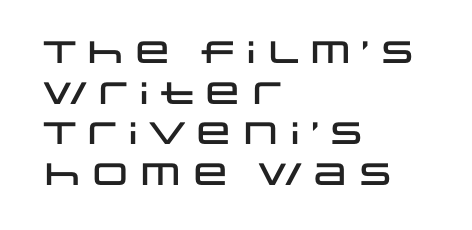
The image shows 31 px wide sans-serif type, upright; set left-aligned, normal line spacing (1.31x), normal letter spacing, not underlined; low stroke contrast and a large x-height.
